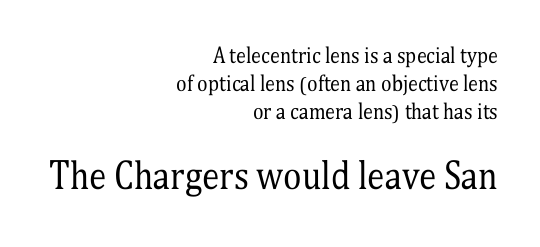
The zone under the glyphs is completely vacant. Bold? No — there's no thickening of the strokes. The passage shown is typed in a proportional face where columns would drift. Upright lettering throughout. There is no visible air inserted between adjacent glyphs. In this sample the second text group is rendered at the bigger scale.
